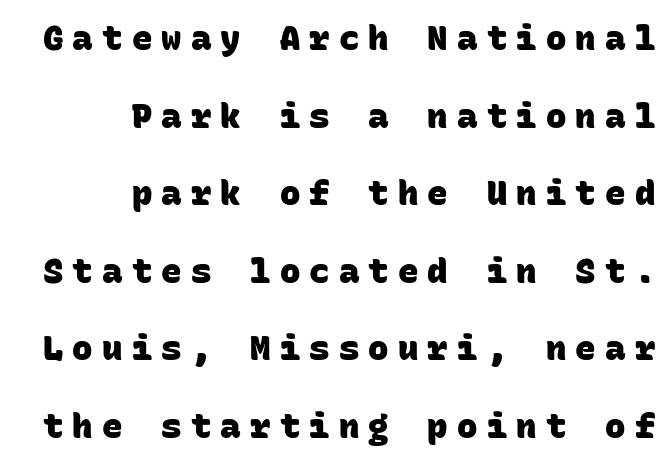
Q: Is the text bold? A: Yes.
Q: Is the typeface a serif or a sans-serif typeface? A: Sans-serif.
Q: Is the text underlined? A: No.
Q: How is the paragraph aligned? A: Right-aligned.
Q: Is the spacing between letters normal or unusually wide? A: Unusually wide.
Q: Is the spacing between lines tight, normal or loose? A: Loose.
Q: Width (condensed, normal, or wide)? A: Normal.
Q: Stroke contrast? A: Low.
Q: x-height? A: Large.
Q: Monospaced? A: Yes.
